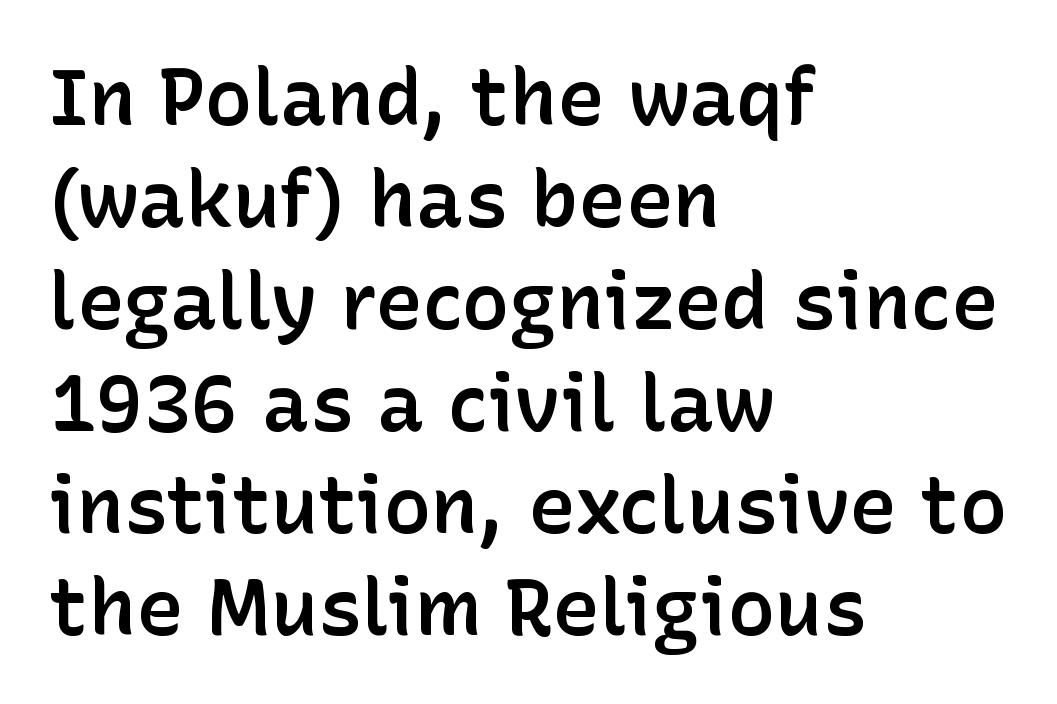
The strokes are fattened partway — semibold, not bold. Ordinary non-slanted type is in use. Font category for this specimen: sans-serif. The compositor pushed each line to the left boundary.
